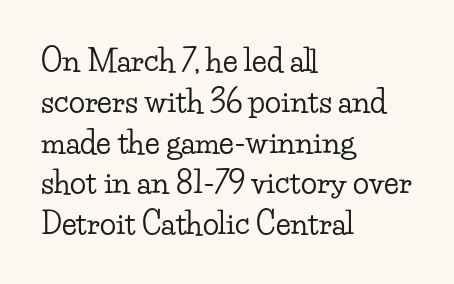
{"serif": "yes", "italic": "no", "width": "wide", "stroke_contrast": "low", "x_height": "small", "monospaced": "no", "underline": "no", "align": "left", "line_spacing": "normal", "line_spacing_ratio": 1.36, "letter_spacing": "normal", "letter_spacing_em": 0.0, "glyph_px": 30}
